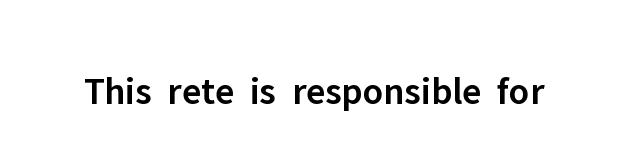
The image shows 39 px semibold sans-serif type, upright; set normal letter spacing, not underlined; low stroke contrast and a medium x-height.
